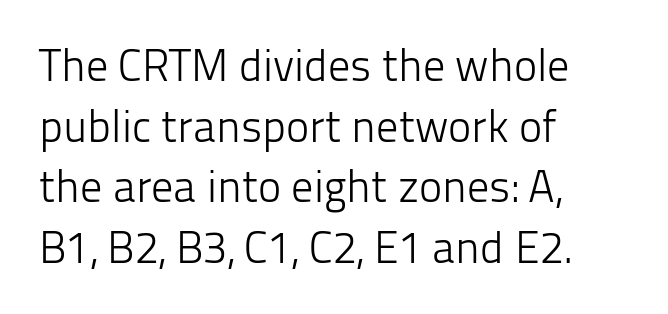
{"serif": "no", "italic": "no", "bold": "no", "weight": "light", "width": "normal", "stroke_contrast": "low", "x_height": "medium", "monospaced": "no", "underline": "no", "align": "left", "line_spacing": "normal", "line_spacing_ratio": 1.38, "letter_spacing": "normal", "letter_spacing_em": 0.0, "glyph_px": 44}
